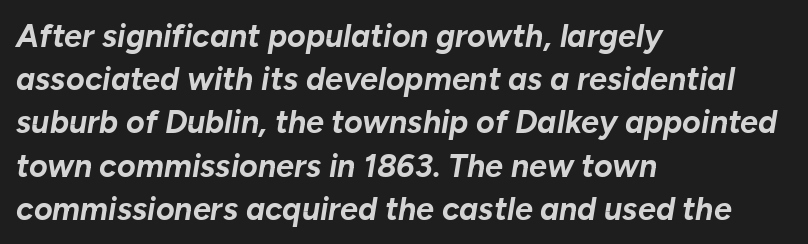
The image shows 32 px bold type, italic (leaning right); set left-aligned, normal line spacing (1.35x), normal letter spacing, not underlined; low stroke contrast and a medium x-height.
